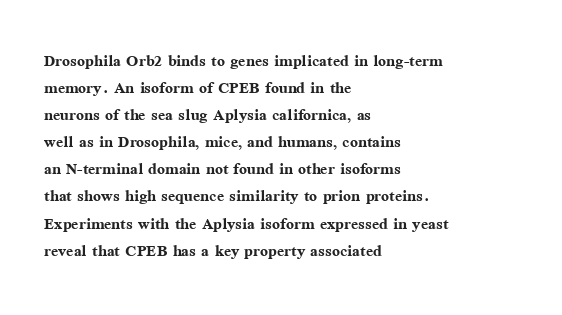
{"italic": "no", "bold": "yes", "underline": "no", "align": "left", "line_spacing": "normal", "line_spacing_ratio": 1.29, "letter_spacing": "normal", "letter_spacing_em": 0.0, "glyph_px": 21}
